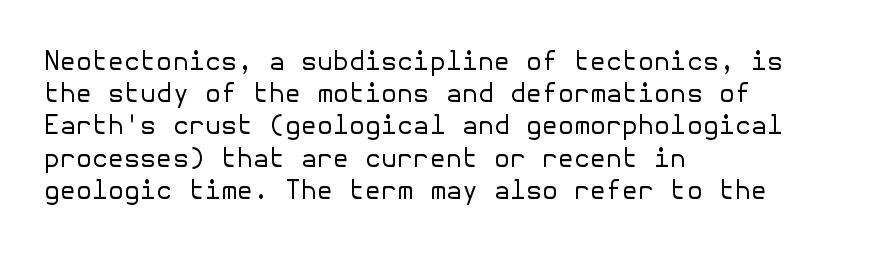
The image shows 26 px text type, upright; set left-aligned, line spacing 1.24x, normal letter spacing, not underlined.
